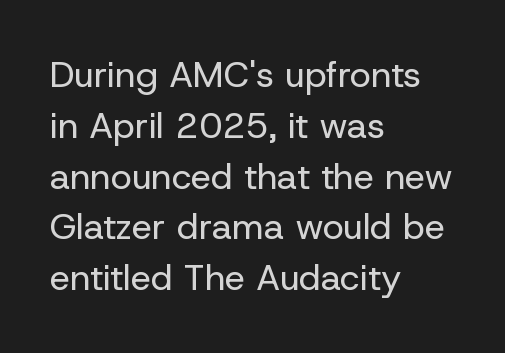
The image shows 36 px regular-weight sans-serif type, upright; set left-aligned, normal line spacing (1.41x), normal letter spacing, not underlined; low stroke contrast and a medium x-height.
